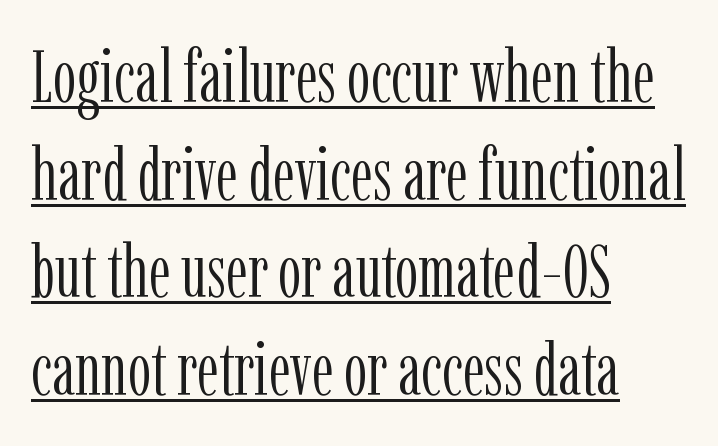
The axis of the letterforms is exactly vertical. These lines keep a tight, regular rhythm from letter to letter. Weight: regular or lighter. Every row of glyphs begins at an identical x-position on the left. Each letter's strokes conclude with small projecting serifs.
